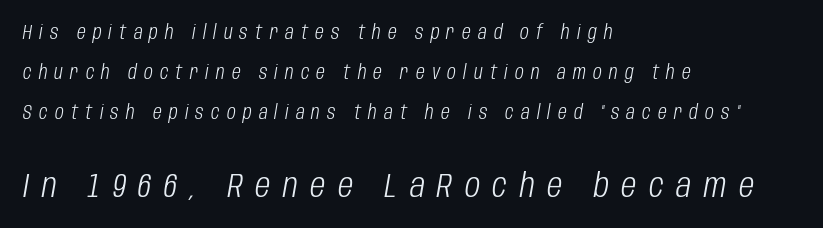
Varying glyph widths throughout — classic text-font behaviour. The passage is arranged the way most books set body copy — flush left. The more generous point size was reserved for the lower chunk. Unmarked baselines from the first word to the last. A light-to-regular cut is what we see here.
